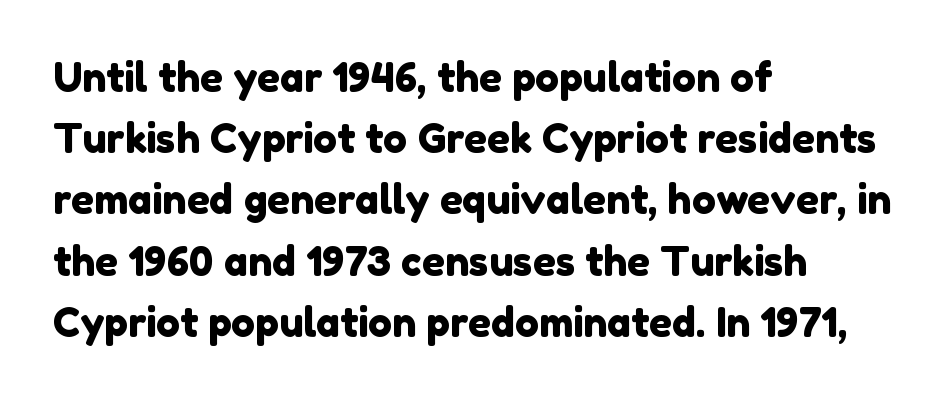
{"serif": "no", "width": "normal", "stroke_contrast": "low", "x_height": "medium", "monospaced": "no", "underline": "no", "align": "left", "line_spacing": "normal", "line_spacing_ratio": 1.53, "letter_spacing": "normal", "letter_spacing_em": 0.0, "glyph_px": 40}
